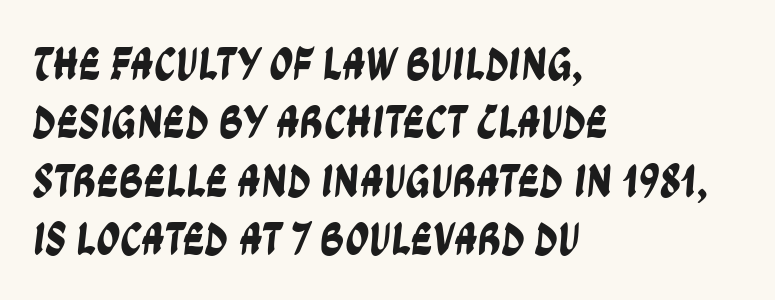
Q: Is the typeface a serif or a sans-serif typeface? A: Sans-serif.
Q: Is the text underlined? A: No.
Q: How is the paragraph aligned? A: Left-aligned.
Q: Is the spacing between letters normal or unusually wide? A: Normal.
Q: Width (condensed, normal, or wide)? A: Condensed.
Q: Stroke contrast? A: Low.
Q: x-height? A: Large.
Q: Monospaced? A: No.
